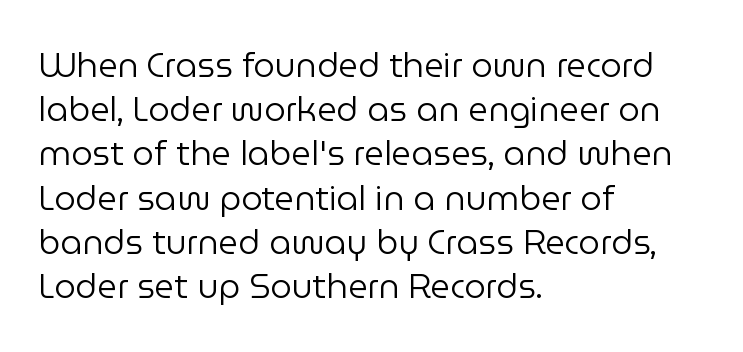
The image shows 34 px regular-weight sans-serif type, upright; set left-aligned, normal line spacing (1.3x), normal letter spacing, not underlined; low stroke contrast and a medium x-height.
